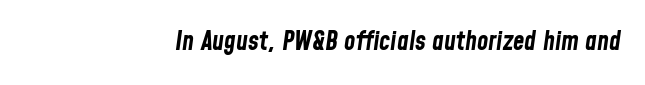
{"italic": "yes", "lean": "right", "slant_degrees": 8, "bold": "yes", "underline": "no", "align": "right", "letter_spacing": "normal", "letter_spacing_em": 0.0, "glyph_px": 26}
